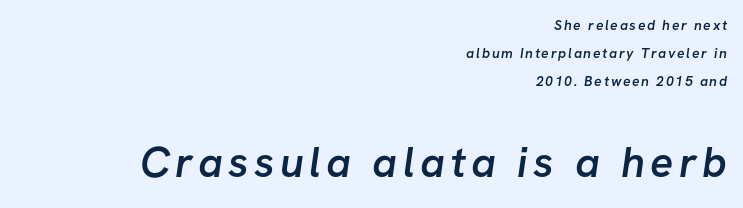
{"serif": "no", "bold": "semi", "weight": "semibold", "width": "normal", "stroke_contrast": "low", "x_height": "medium", "monospaced": "no", "underline": "no", "align": "right", "line_spacing": "loose", "line_spacing_ratio": 2.0, "larger_block": "second", "size_ratio": 3.07, "glyph_px": 43}
